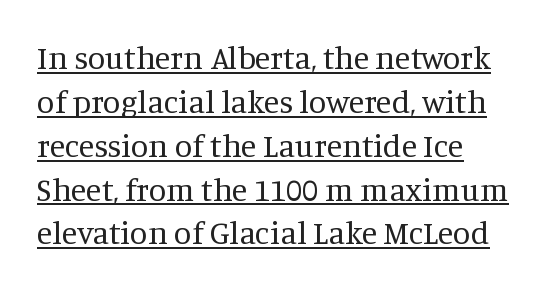
Q: Is the text bold? A: No.
Q: Is the text italic (slanted)? A: No, it is upright.
Q: Is the typeface a serif or a sans-serif typeface? A: Serif.
Q: Is the text underlined? A: Yes.
Q: How is the paragraph aligned? A: Left-aligned.
Q: Is the spacing between letters normal or unusually wide? A: Normal.
Q: Is the spacing between lines tight, normal or loose? A: Normal.
Q: Width (condensed, normal, or wide)? A: Normal.
Q: Stroke contrast? A: Medium.
Q: x-height? A: Large.
Q: Monospaced? A: No.
